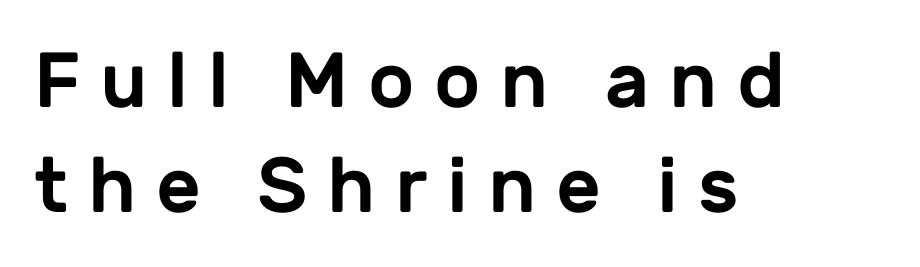
The image shows 78 px sans-serif type, upright; set left-aligned, normal line spacing (1.35x), unusually wide letter spacing (+0.25 em), not underlined; low stroke contrast and a medium x-height.
